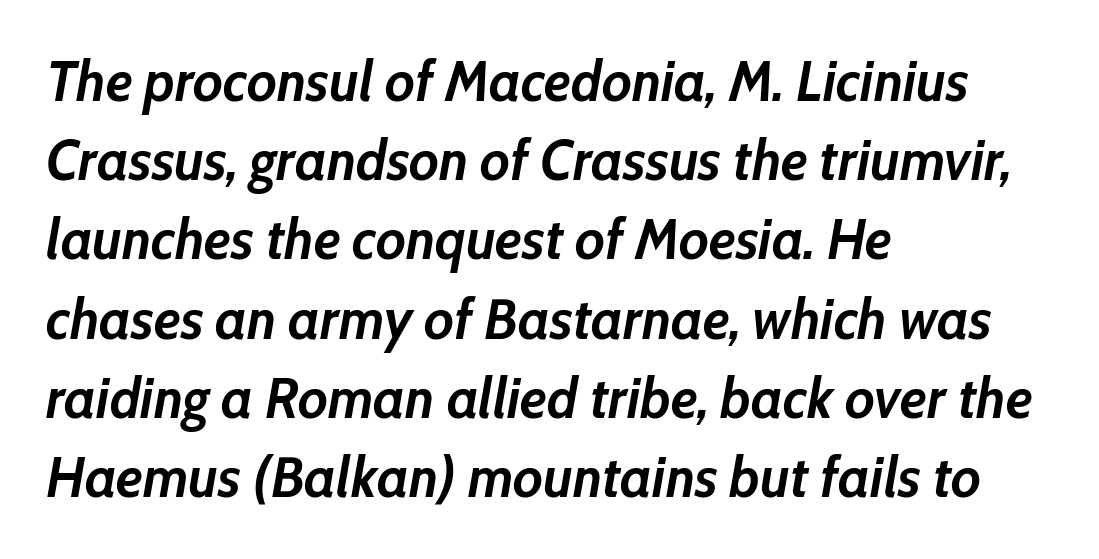
{"italic": "yes", "lean": "right", "slant_degrees": 10, "bold": "yes", "weight": "semibold", "width": "normal", "stroke_contrast": "low", "x_height": "medium", "monospaced": "no", "underline": "no", "align": "left", "line_spacing": "normal", "line_spacing_ratio": 1.39, "letter_spacing": "normal", "letter_spacing_em": 0.0, "glyph_px": 57}
